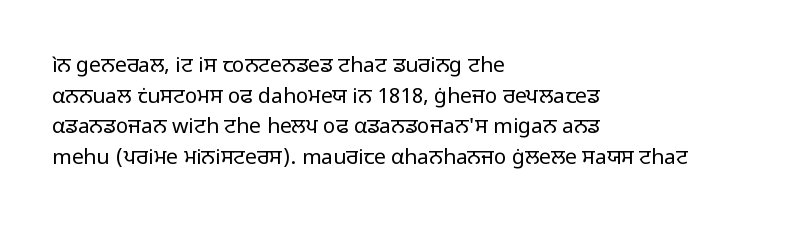
The image shows 21 px text type, upright; set left-aligned, normal line spacing (1.46x), normal letter spacing, not underlined.
